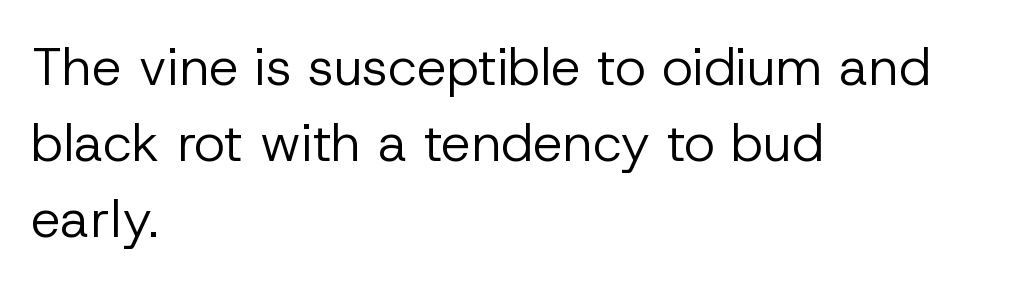
Q: Is the text bold? A: No.
Q: Is the text italic (slanted)? A: No, it is upright.
Q: Is the typeface a serif or a sans-serif typeface? A: Sans-serif.
Q: Is the text underlined? A: No.
Q: How is the paragraph aligned? A: Left-aligned.
Q: Is the spacing between letters normal or unusually wide? A: Normal.
Q: Is the spacing between lines tight, normal or loose? A: Normal.
Q: Width (condensed, normal, or wide)? A: Normal.
Q: Stroke contrast? A: Low.
Q: x-height? A: Medium.
Q: Monospaced? A: No.
